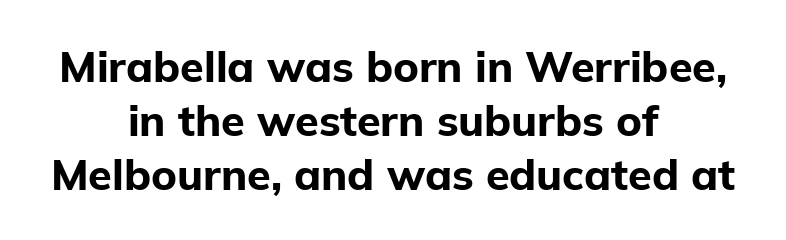
Q: Is the text bold? A: Yes.
Q: Is the text italic (slanted)? A: No, it is upright.
Q: Is the typeface a serif or a sans-serif typeface? A: Sans-serif.
Q: Is the text underlined? A: No.
Q: How is the paragraph aligned? A: Centered.
Q: Is the spacing between letters normal or unusually wide? A: Normal.
Q: Is the spacing between lines tight, normal or loose? A: Normal.
Q: Width (condensed, normal, or wide)? A: Normal.
Q: Stroke contrast? A: Low.
Q: x-height? A: Medium.
Q: Monospaced? A: No.
